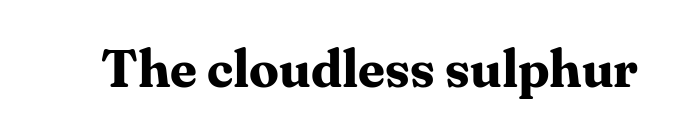
Quick note: underline off. Weight check: bold — yes, fully. The font's upright variant was chosen for this text. This rendering leaves character spacing at its baseline value.
